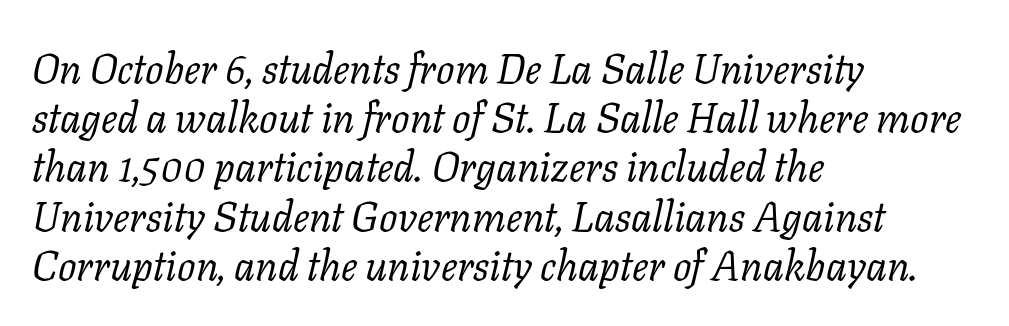
No heavy texture on the line: the type isn't bold. The face used here is rendered with its standard letterfit. Descenders are the only things crossing below the line. Proportional: the letters do not fall into vertical columns. Would a proofreader flag this as italicized? Yes.
